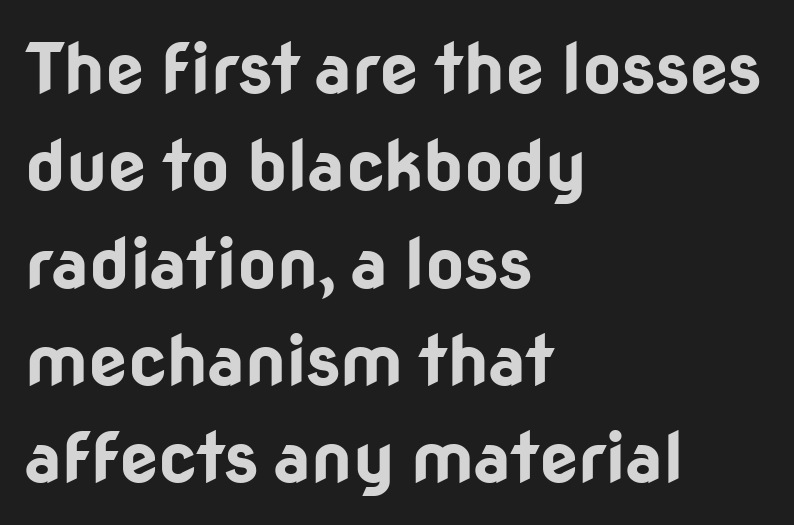
The image shows 69 px bold sans-serif type, upright; set left-aligned, normal line spacing (1.41x), normal letter spacing, not underlined; low stroke contrast and a medium x-height.
